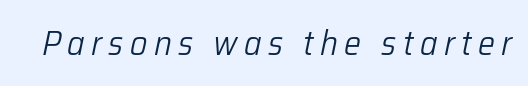
{"italic": "yes", "lean": "right", "slant_degrees": 12, "bold": "no", "weight": "light", "width": "normal", "stroke_contrast": "low", "x_height": "medium", "monospaced": "no", "underline": "no", "glyph_px": 34}
